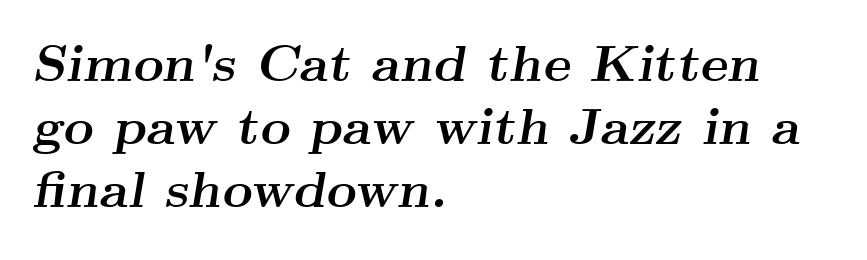
The image shows 52 px semibold, wide serif type, italic (leaning right); set left-aligned, line spacing 1.21x, normal letter spacing, not underlined; medium stroke contrast and a small x-height.
